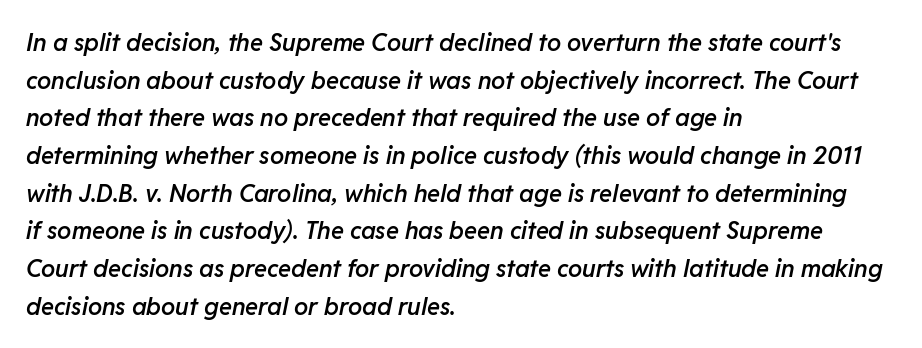
Q: Is the text bold? A: Semi-bold.
Q: Is the text italic (slanted)? A: Yes, it leans right by about 11 degrees.
Q: Is the text underlined? A: No.
Q: How is the paragraph aligned? A: Left-aligned.
Q: Is the spacing between letters normal or unusually wide? A: Normal.
Q: Is the spacing between lines tight, normal or loose? A: Normal.
